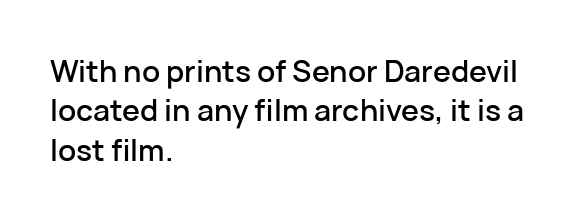
Q: Is the text italic (slanted)? A: No, it is upright.
Q: Is the typeface a serif or a sans-serif typeface? A: Sans-serif.
Q: Is the text underlined? A: No.
Q: How is the paragraph aligned? A: Left-aligned.
Q: Is the spacing between letters normal or unusually wide? A: Normal.
Q: Is the spacing between lines tight, normal or loose? A: Normal.
Q: Width (condensed, normal, or wide)? A: Normal.
Q: Stroke contrast? A: Low.
Q: x-height? A: Medium.
Q: Monospaced? A: No.
